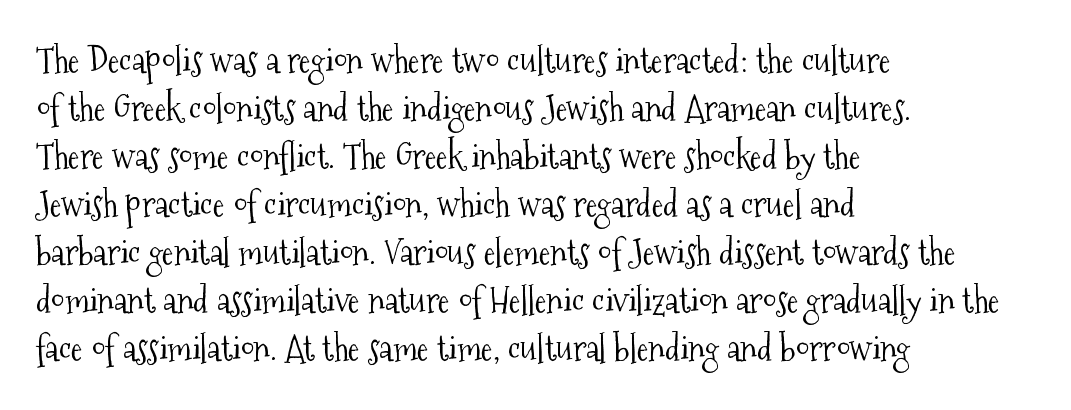
{"serif": "yes", "italic": "no", "bold": "no", "weight": "light", "width": "condensed", "stroke_contrast": "medium", "x_height": "medium", "monospaced": "no", "underline": "no", "align": "left", "line_spacing": "normal", "line_spacing_ratio": 1.37, "letter_spacing": "normal", "letter_spacing_em": 0.0, "glyph_px": 35}
